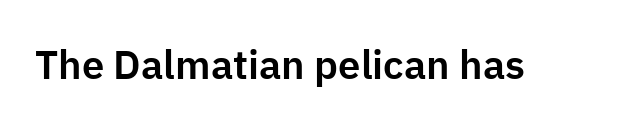
Every stem runs plumb, perpendicular to the baseline. The foot of each line stays bare and open. Here the designer chose a conventional face with non-uniform glyph widths. This rendering leaves character spacing at its baseline value.
